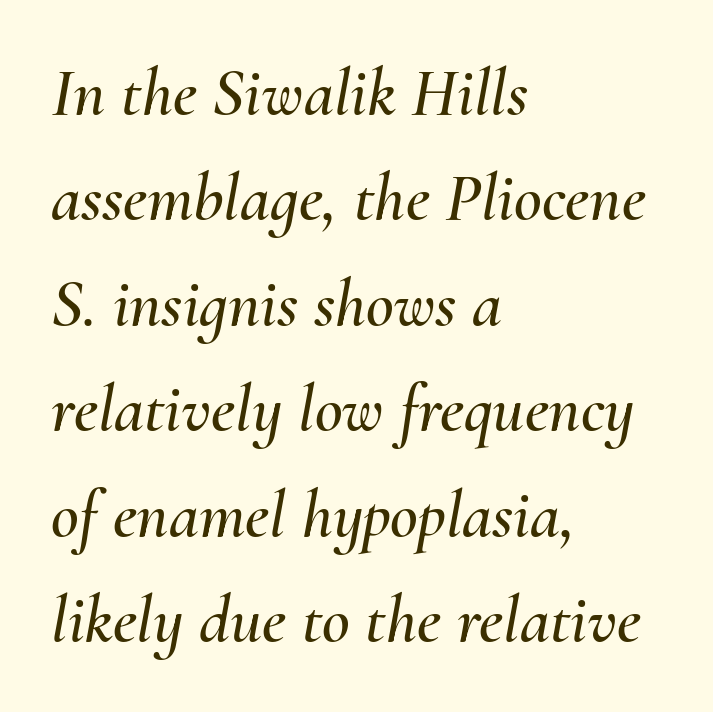
{"italic": "yes", "lean": "right", "slant_degrees": 10, "width": "normal", "stroke_contrast": "medium", "x_height": "small", "monospaced": "no", "underline": "no", "align": "left", "line_spacing": "normal", "line_spacing_ratio": 1.55, "letter_spacing": "normal", "letter_spacing_em": 0.0, "glyph_px": 68}
